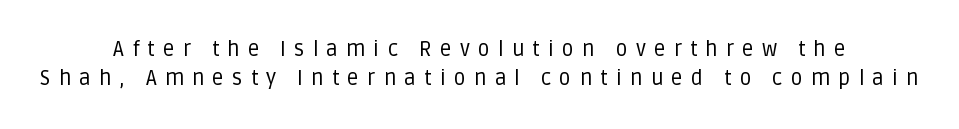
Q: Is the text bold? A: No.
Q: Is the text italic (slanted)? A: No, it is upright.
Q: Is the text underlined? A: No.
Q: How is the paragraph aligned? A: Centered.
Q: Is the spacing between letters normal or unusually wide? A: Unusually wide.
Q: Is the spacing between lines tight, normal or loose? A: Normal.
